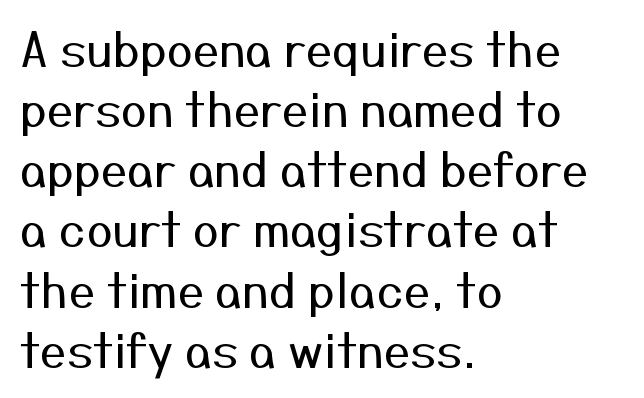
The image shows 47 px regular-weight sans-serif type, upright; set left-aligned, normal line spacing (1.28x), normal letter spacing, not underlined; medium stroke contrast and a medium x-height.
